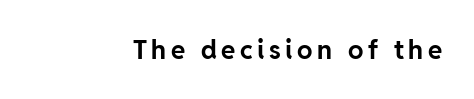
{"italic": "no", "bold": "yes", "underline": "no", "glyph_px": 26}
